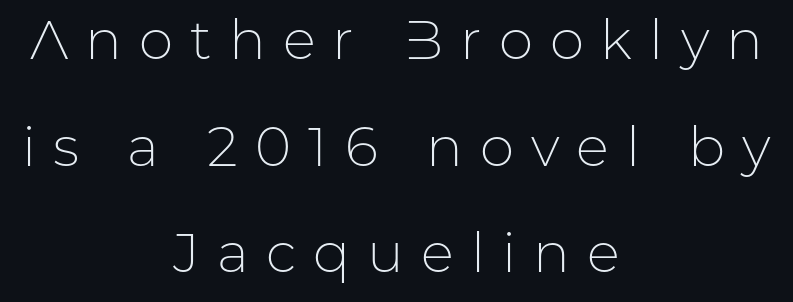
The image shows 55 px light sans-serif type, upright; set centered, loose line spacing (1.94x), unusually wide letter spacing (+0.31 em), not underlined; low stroke contrast and a medium x-height.
